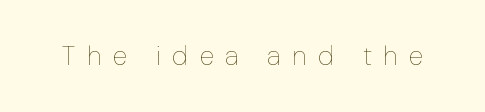
{"italic": "no", "bold": "no", "underline": "no", "letter_spacing": "wide", "letter_spacing_em": 0.43, "glyph_px": 27}
